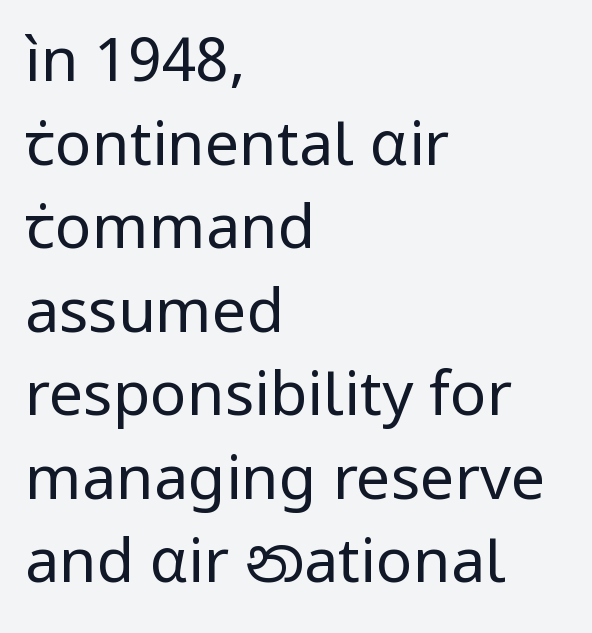
{"serif": "no", "italic": "no", "bold": "no", "weight": "regular", "width": "normal", "stroke_contrast": "low", "x_height": "medium", "monospaced": "no", "underline": "no", "align": "left", "line_spacing": "normal", "line_spacing_ratio": 1.37, "letter_spacing": "normal", "letter_spacing_em": 0.0, "glyph_px": 61}
